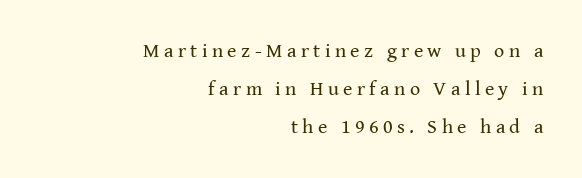
{"italic": "no", "bold": "no", "underline": "no", "align": "right", "line_spacing": "loose", "line_spacing_ratio": 1.9, "letter_spacing": "wide", "letter_spacing_em": 0.22, "glyph_px": 20}
